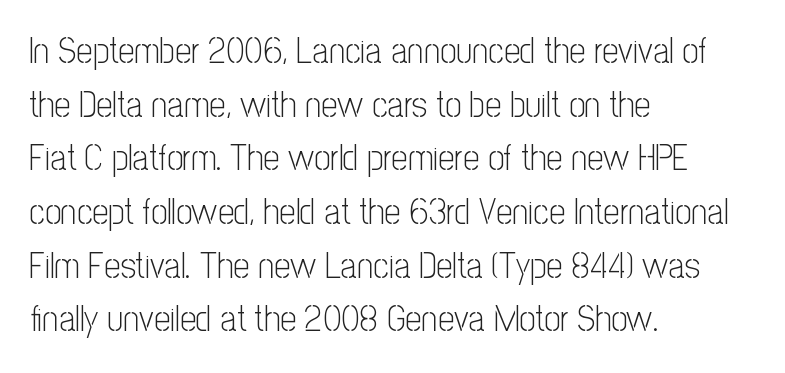
Q: Is the text bold? A: No.
Q: Is the text italic (slanted)? A: No, it is upright.
Q: Is the typeface a serif or a sans-serif typeface? A: Sans-serif.
Q: Is the text underlined? A: No.
Q: How is the paragraph aligned? A: Left-aligned.
Q: Is the spacing between letters normal or unusually wide? A: Normal.
Q: Is the spacing between lines tight, normal or loose? A: Normal.
Q: Width (condensed, normal, or wide)? A: Condensed.
Q: Stroke contrast? A: Low.
Q: x-height? A: Medium.
Q: Monospaced? A: No.
